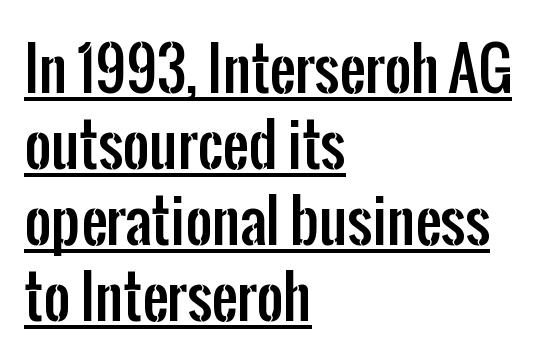
The image shows 58 px condensed sans-serif type, upright; set left-aligned, normal line spacing (1.31x), normal letter spacing, underlined; low stroke contrast and a medium x-height.
